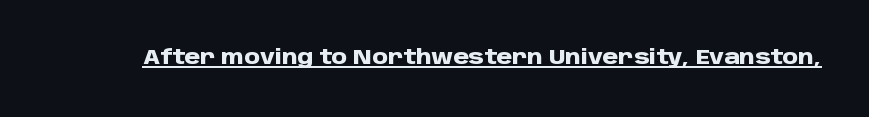
{"italic": "no", "bold": "yes", "underline": "yes", "letter_spacing": "normal", "letter_spacing_em": 0.0, "glyph_px": 20}
